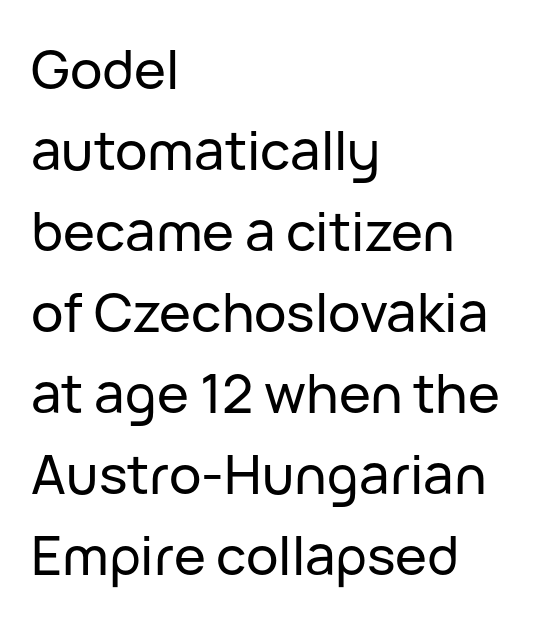
{"serif": "no", "italic": "no", "width": "normal", "stroke_contrast": "low", "x_height": "medium", "monospaced": "no", "underline": "no", "align": "left", "line_spacing": "normal", "line_spacing_ratio": 1.5, "letter_spacing": "normal", "letter_spacing_em": 0.0, "glyph_px": 54}
